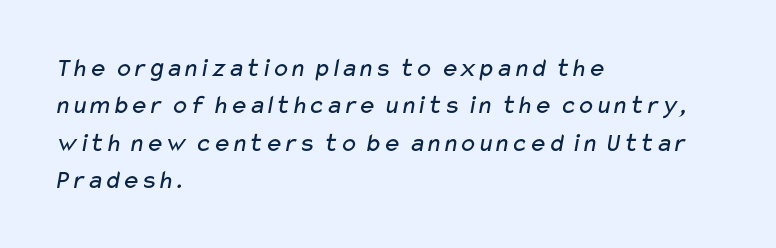
Q: Is the text bold? A: No.
Q: Is the text underlined? A: No.
Q: How is the paragraph aligned? A: Left-aligned.
Q: Is the spacing between letters normal or unusually wide? A: Normal.
Q: Is the spacing between lines tight, normal or loose? A: Normal.
